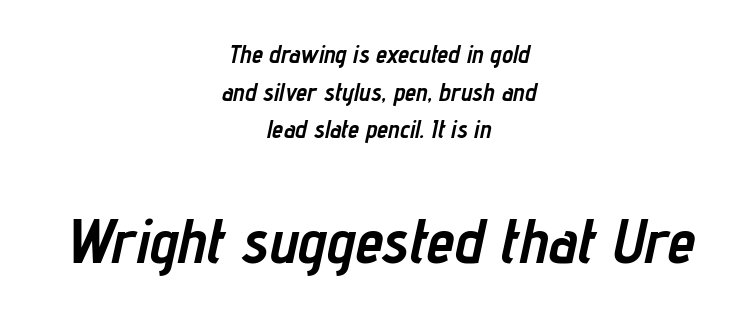
There's an unmistakable incline to the writing here. Reading down the column, the eye jumps a familiar distance to each next line. Glance below the letters and you will spot only blank space. Which chunk is bigger? The second one — the bottom block dwarfs the top. The strokes are fattened all the way to bold.
